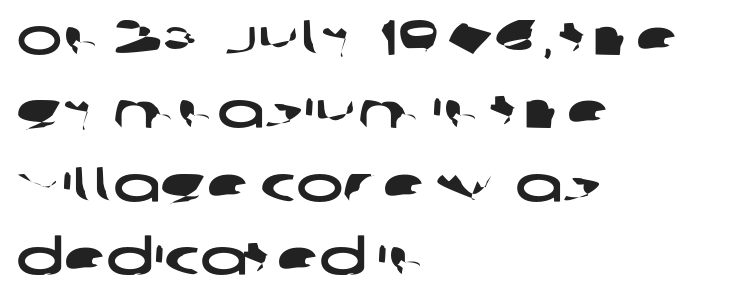
The image shows 50 px wide sans-serif type; set left-aligned, normal line spacing (1.47x), normal letter spacing, not underlined; low stroke contrast and a large x-height.
